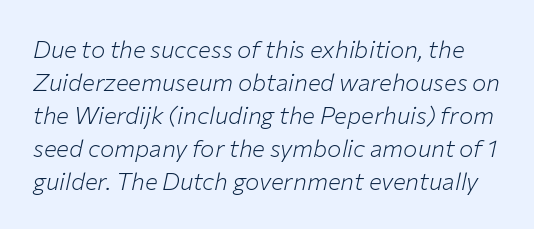
{"italic": "yes", "lean": "right", "slant_degrees": 12, "bold": "no", "underline": "no", "line_spacing": "normal", "line_spacing_ratio": 1.38, "letter_spacing": "normal", "letter_spacing_em": 0.0, "glyph_px": 24}
